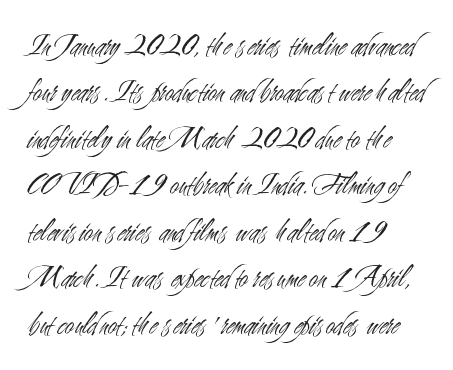
{"serif": "no", "bold": "no", "weight": "light", "width": "condensed", "stroke_contrast": "medium", "x_height": "small", "monospaced": "no", "underline": "no", "align": "left", "line_spacing": "normal", "line_spacing_ratio": 1.5, "letter_spacing": "normal", "letter_spacing_em": 0.0, "glyph_px": 31}
